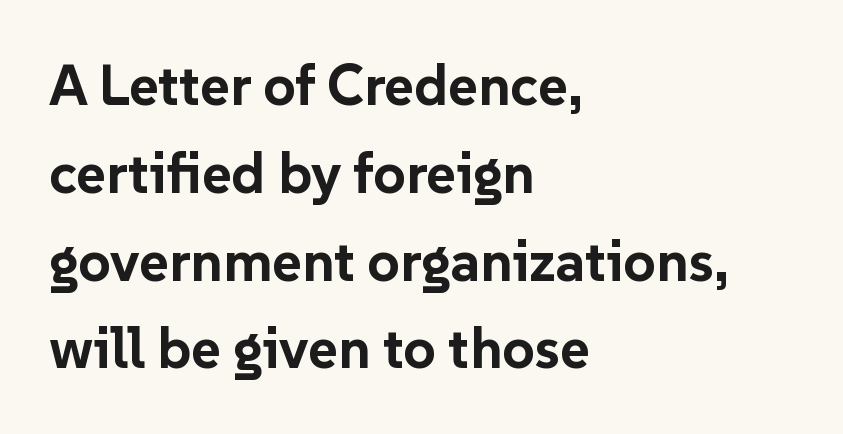
{"serif": "no", "italic": "no", "bold": "yes", "weight": "bold", "width": "normal", "stroke_contrast": "low", "x_height": "medium", "monospaced": "no", "underline": "no", "align": "left", "line_spacing": "normal", "line_spacing_ratio": 1.54, "letter_spacing": "normal", "letter_spacing_em": 0.0, "glyph_px": 57}
